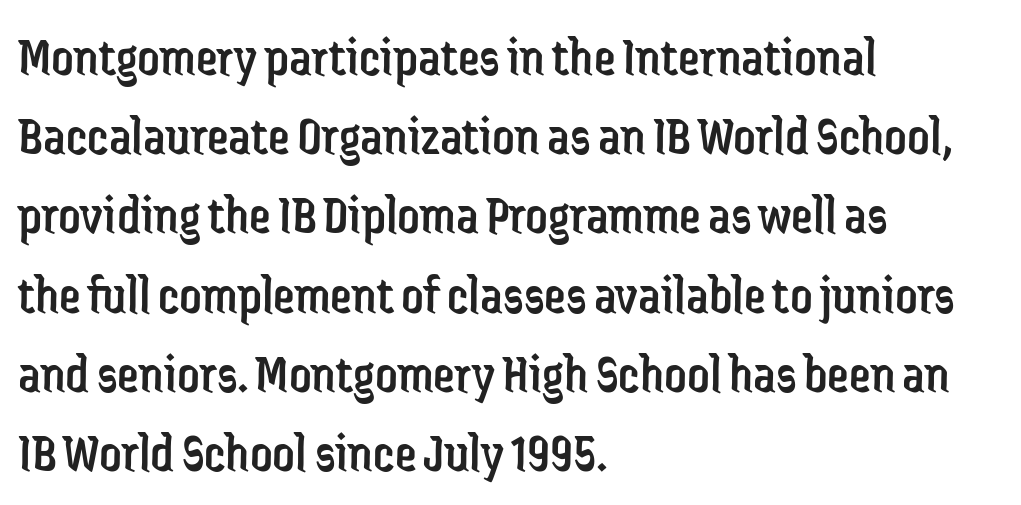
Nope, not italic — everything's standing straight. If you measured baseline to baseline, you'd find a middling distance. Letter spacing: default. Each row of text sits above clean, open space. These lines stack with their left ends in a neat column.
